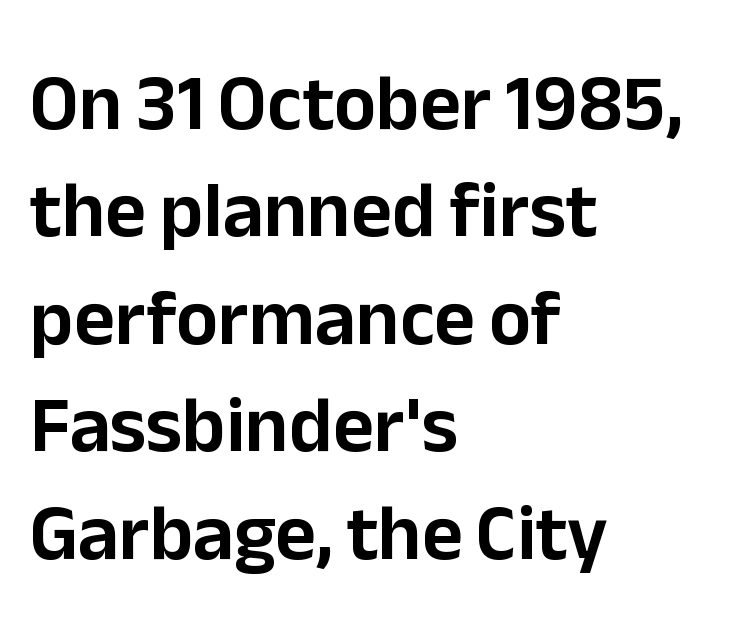
Q: Is the text italic (slanted)? A: No, it is upright.
Q: Is the typeface a serif or a sans-serif typeface? A: Sans-serif.
Q: Is the text underlined? A: No.
Q: How is the paragraph aligned? A: Left-aligned.
Q: Is the spacing between letters normal or unusually wide? A: Normal.
Q: Is the spacing between lines tight, normal or loose? A: Normal.
Q: Width (condensed, normal, or wide)? A: Normal.
Q: Stroke contrast? A: Low.
Q: x-height? A: Medium.
Q: Monospaced? A: No.
